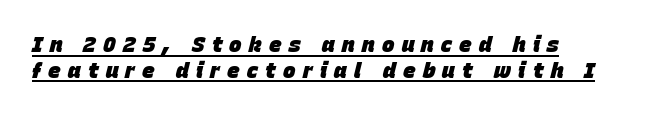
Q: Is the text bold? A: Yes.
Q: Is the text italic (slanted)? A: Yes, it leans right by about 15 degrees.
Q: Is the text underlined? A: Yes.
Q: How is the paragraph aligned? A: Left-aligned.
Q: Is the spacing between letters normal or unusually wide? A: Unusually wide.
